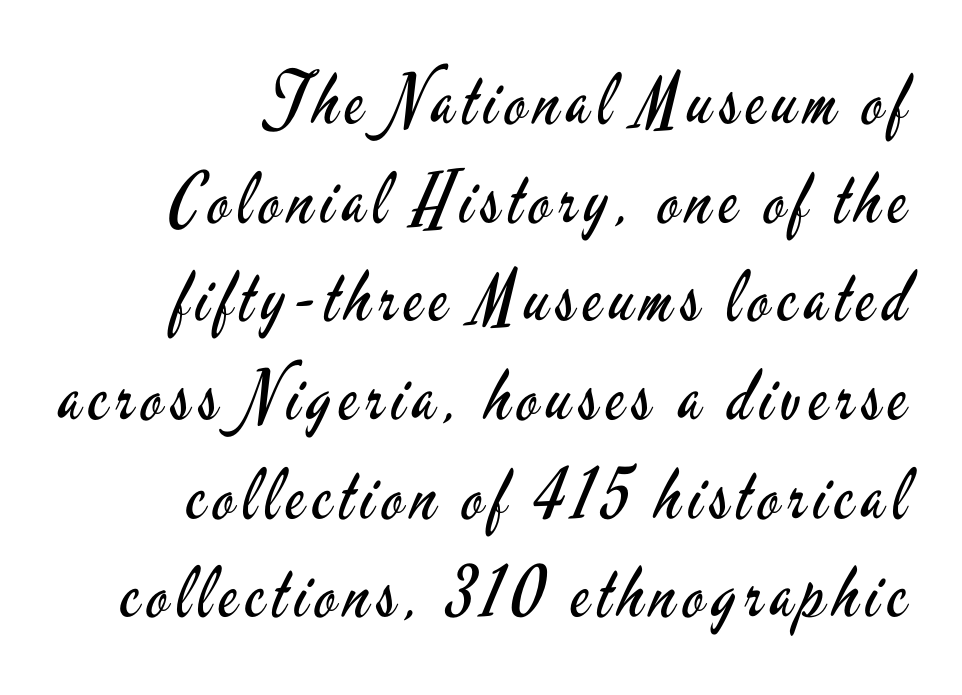
The space directly below the letters is spotless. This is sans-serif lettering, the kind often seen on screens and signage. Weight: in the light-to-regular range. Notice how descenders clear the ascenders below comfortably — that's standard leading.
